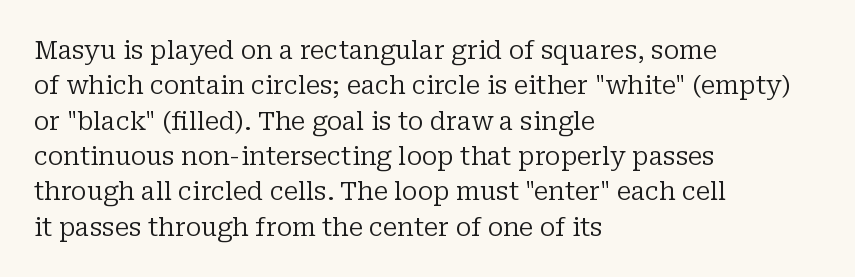
The image shows 26 px text type, upright; set left-aligned, normal line spacing (1.36x), normal letter spacing, not underlined.
